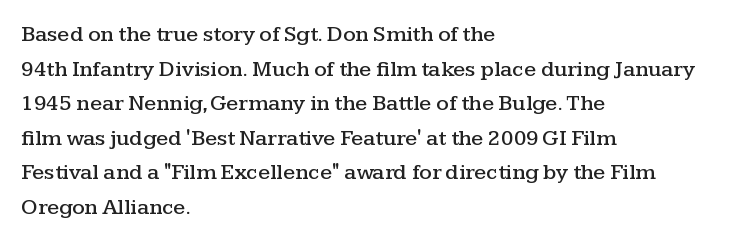
{"italic": "no", "underline": "no", "align": "left", "line_spacing": "normal", "line_spacing_ratio": 1.57, "letter_spacing": "normal", "letter_spacing_em": 0.0, "glyph_px": 22}
